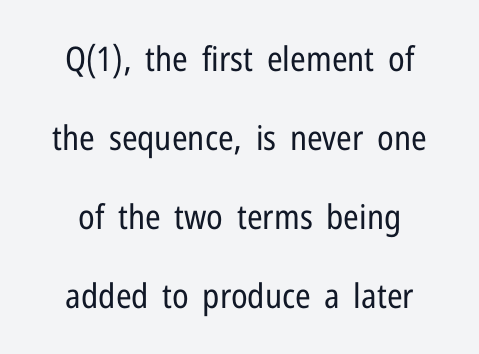
The rendering shows plain stroke endings on the letterforms — a sans-serif design. Airy leading. Is the stroke heavy? The answer is a plain regular-or-lighter. Nothing unusual about the tracking: characters are spaced as the font intends. Quick note: not italic, upright. Type without underlining.
